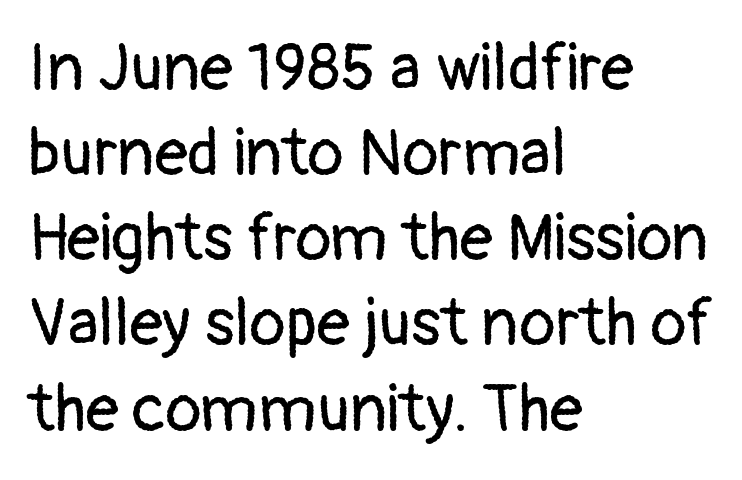
{"serif": "no", "italic": "no", "bold": "no", "weight": "regular", "width": "normal", "stroke_contrast": "low", "x_height": "medium", "monospaced": "no", "underline": "no", "align": "left", "line_spacing": "normal", "line_spacing_ratio": 1.29, "letter_spacing": "normal", "letter_spacing_em": 0.0, "glyph_px": 66}
